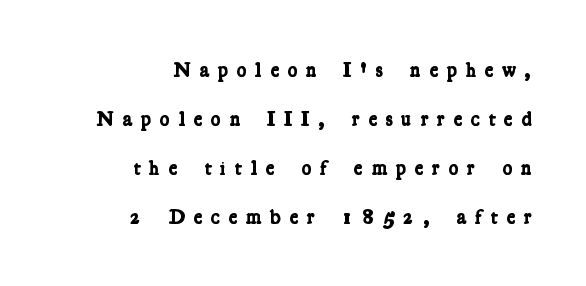
Q: Is the text bold? A: Yes.
Q: Is the text underlined? A: No.
Q: How is the paragraph aligned? A: Right-aligned.
Q: Is the spacing between letters normal or unusually wide? A: Unusually wide.
Q: Is the spacing between lines tight, normal or loose? A: Loose.
